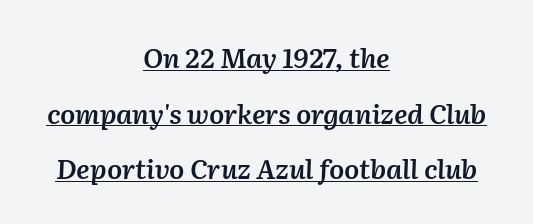
The letters are slanted; this is an italic face. Nobody touched the tracking dial on this one. The face used here appears with an underline applied. Loosely led — the rows are spread out.
